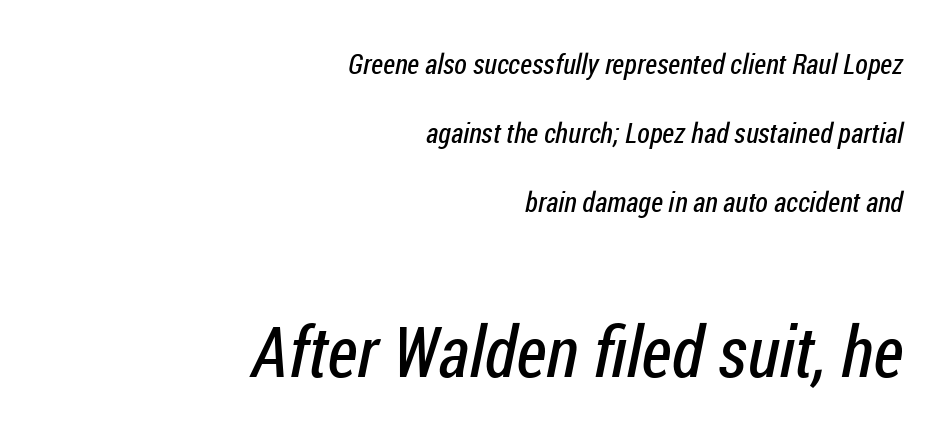
{"serif": "no", "bold": "no", "weight": "regular", "width": "condensed", "stroke_contrast": "low", "x_height": "medium", "monospaced": "no", "underline": "no", "align": "right", "line_spacing": "loose", "line_spacing_ratio": 2.46, "letter_spacing": "normal", "letter_spacing_em": 0.0, "larger_block": "second", "size_ratio": 2.54, "glyph_px": 71}
